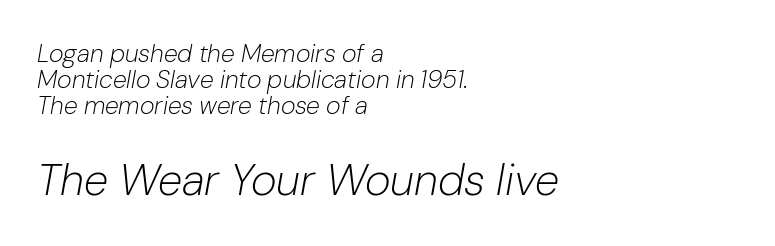
{"italic": "yes", "lean": "right", "slant_degrees": 10, "bold": "no", "weight": "light", "width": "normal", "stroke_contrast": "low", "x_height": "medium", "monospaced": "no", "underline": "no", "align": "left", "line_spacing": "tight", "line_spacing_ratio": 1.05, "letter_spacing": "normal", "letter_spacing_em": 0.0, "larger_block": "second", "size_ratio": 1.76, "glyph_px": 44}
